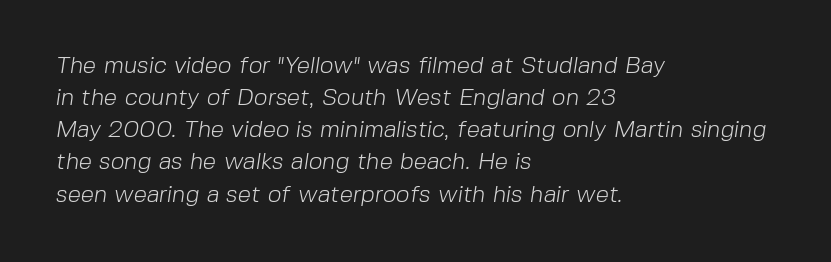
{"bold": "no", "underline": "no", "align": "left", "line_spacing": "normal", "line_spacing_ratio": 1.34, "letter_spacing": "normal", "letter_spacing_em": 0.0, "glyph_px": 24}
